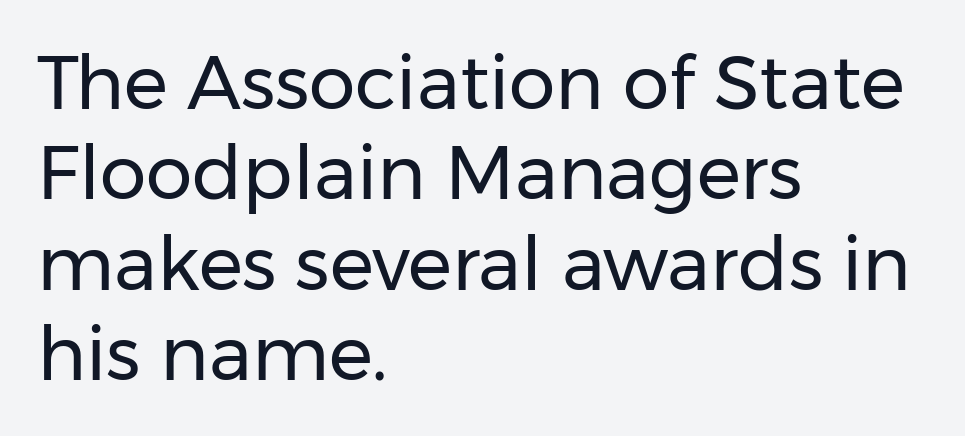
Do the characters align in a grid? No, the font is proportional. No extra ink here — the face is not bold. Descenders are the only things crossing below the line. Compared with typical body copy, the letter spacing here is the same. Teacher's note: observe the even left margin — that is flush-left alignment. This is sans-serif lettering, the kind often seen on screens and signage.
